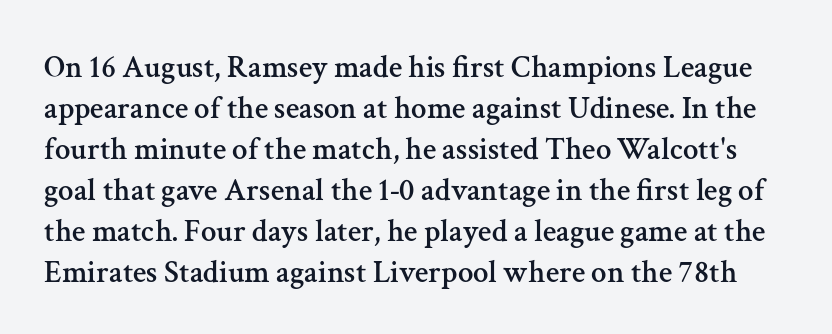
The image shows 31 px serif type, upright; set normal line spacing (1.32x), normal letter spacing, not underlined; medium stroke contrast and a medium x-height.
